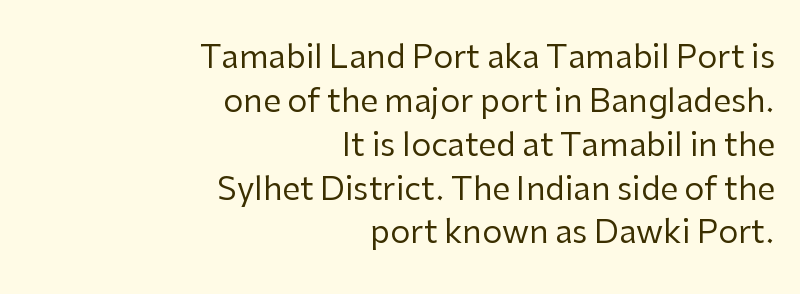
{"serif": "no", "italic": "no", "bold": "no", "weight": "regular", "width": "normal", "stroke_contrast": "low", "x_height": "medium", "monospaced": "no", "underline": "no", "align": "right", "line_spacing": "normal", "line_spacing_ratio": 1.37, "letter_spacing": "normal", "letter_spacing_em": 0.0, "glyph_px": 32}
